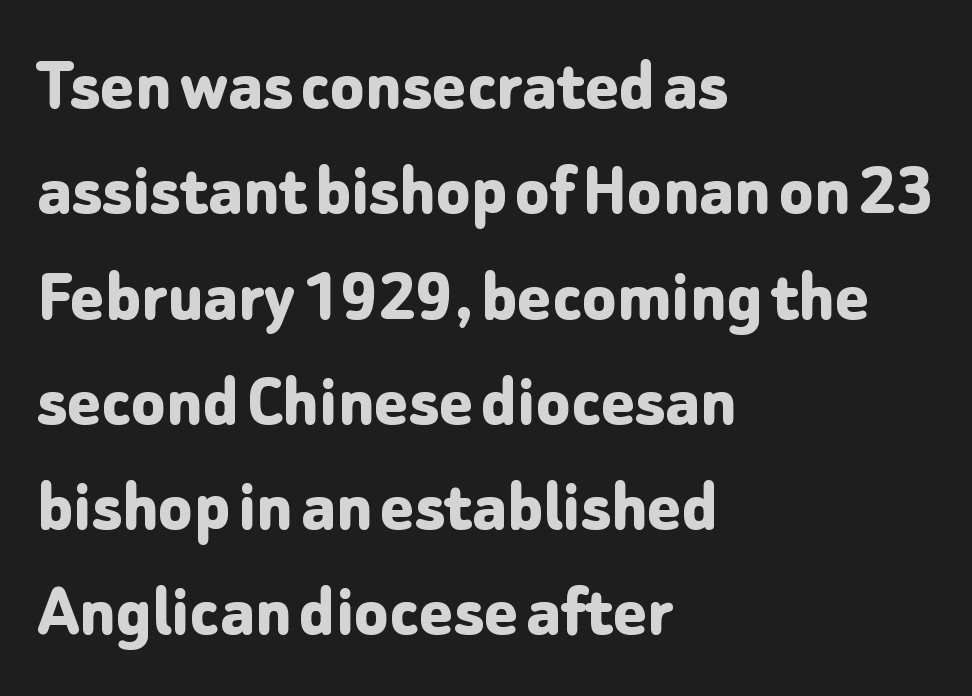
In terms of posture, this sample is upright. Unmarked baselines from the first word to the last. A typesetter would call this zero additional tracking. Plenty of ink on the page — the face is bold.
